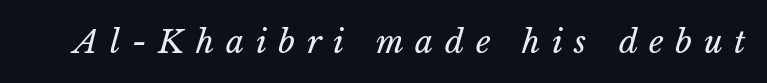
There is plenty of visible air inserted between adjacent glyphs. You could not count columns in this text — the font is proportionally spaced. A light-to-regular cut is what we see here. A clean baseline with only descenders dipping below it.
